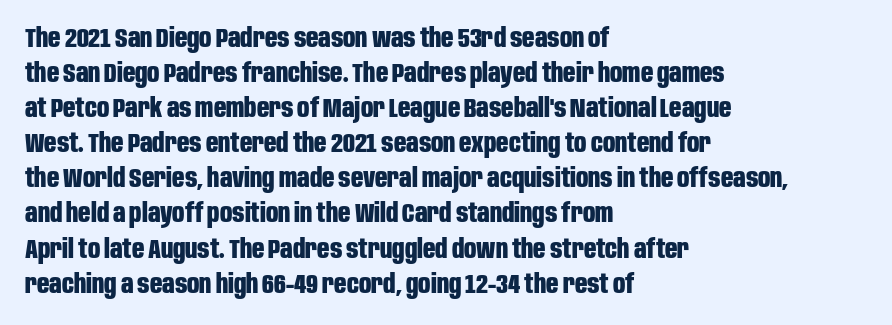
{"italic": "no", "bold": "yes", "underline": "no", "align": "left", "line_spacing": "normal", "line_spacing_ratio": 1.3, "letter_spacing": "normal", "letter_spacing_em": 0.0, "glyph_px": 27}
